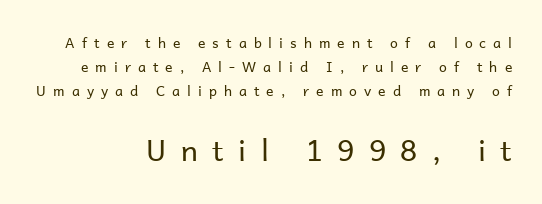
Note the varied advance widths — an 'i' is clearly narrower than an 'm'. The letters in the lower block stand taller than those in the block above. Inter-character spacing is expanded well beyond the font's built-in metrics. Is this a sans? Yes — the strokes have no serifs.
